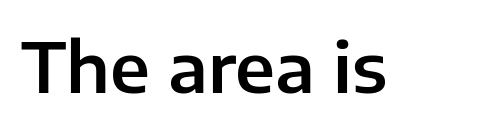
Q: Is the text italic (slanted)? A: No, it is upright.
Q: Is the typeface a serif or a sans-serif typeface? A: Sans-serif.
Q: Is the text underlined? A: No.
Q: Is the spacing between letters normal or unusually wide? A: Normal.
Q: Width (condensed, normal, or wide)? A: Normal.
Q: Stroke contrast? A: Low.
Q: x-height? A: Medium.
Q: Monospaced? A: No.
